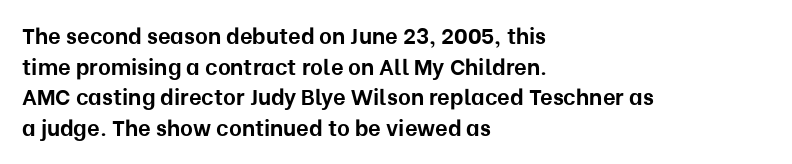
Q: Is the text bold? A: Yes.
Q: Is the text italic (slanted)? A: No, it is upright.
Q: Is the text underlined? A: No.
Q: How is the paragraph aligned? A: Left-aligned.
Q: Is the spacing between letters normal or unusually wide? A: Normal.
Q: Is the spacing between lines tight, normal or loose? A: Normal.
